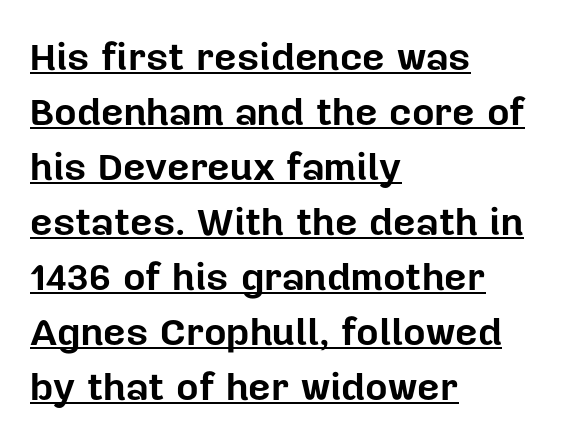
The leading is moderate, giving the passage an even texture. Teacher's note: observe the even left margin — that is flush-left alignment. Italic: no, the glyphs are upright roman. Students, observe the line beneath the letters — that is underlining. I'd call this a sans setting — the letters go barefoot.
